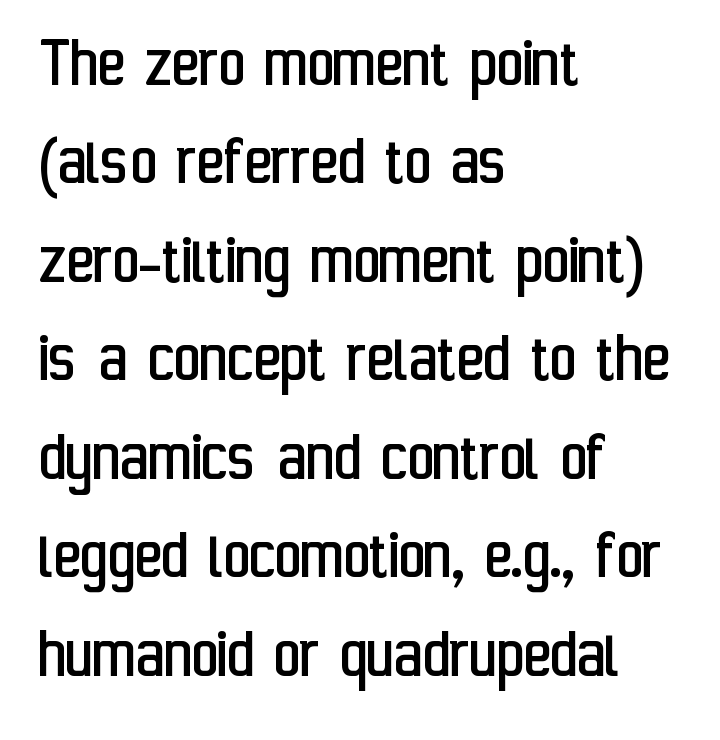
Think standard paragraph weight, or any step lighter than that. Bare-footed words on every line. This rendering employs a face without finishing strokes, i.e., a sans-serif. The passage shown is typed in a proportional face where columns would drift. Reading down the block, your eye returns to a fixed left position each line. If you drew a line through each stem, it would be perfectly vertical.
